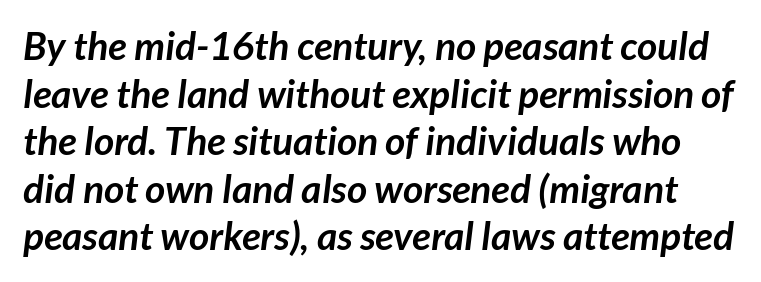
The image shows 39 px semibold sans-serif type; set line spacing 1.22x, normal letter spacing, not underlined; low stroke contrast and a medium x-height.
